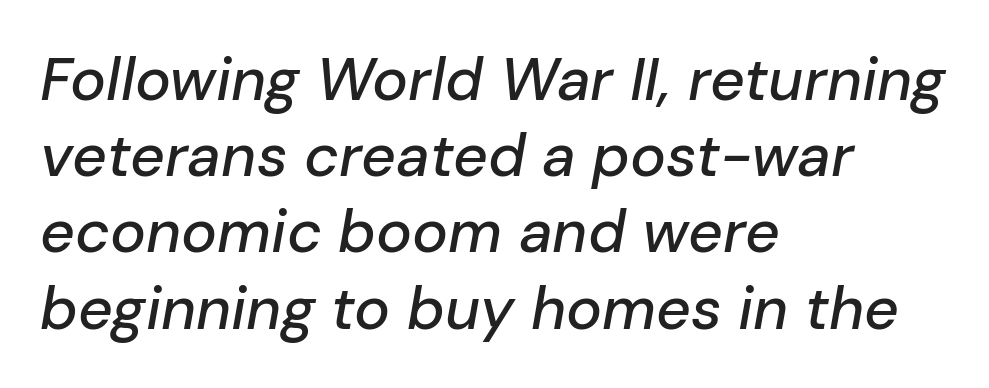
Q: Is the text italic (slanted)? A: Yes, it leans right by about 10 degrees.
Q: Is the text underlined? A: No.
Q: How is the paragraph aligned? A: Left-aligned.
Q: Is the spacing between letters normal or unusually wide? A: Normal.
Q: Is the spacing between lines tight, normal or loose? A: Normal.
Q: Width (condensed, normal, or wide)? A: Normal.
Q: Stroke contrast? A: Low.
Q: x-height? A: Medium.
Q: Monospaced? A: No.
